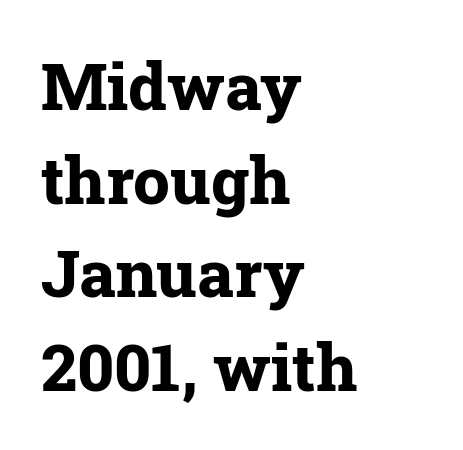
Q: Is the text bold? A: Yes.
Q: Is the text italic (slanted)? A: No, it is upright.
Q: Is the typeface a serif or a sans-serif typeface? A: Serif.
Q: Is the text underlined? A: No.
Q: How is the paragraph aligned? A: Left-aligned.
Q: Is the spacing between letters normal or unusually wide? A: Normal.
Q: Is the spacing between lines tight, normal or loose? A: Normal.
Q: Width (condensed, normal, or wide)? A: Normal.
Q: Stroke contrast? A: Low.
Q: x-height? A: Medium.
Q: Monospaced? A: No.
